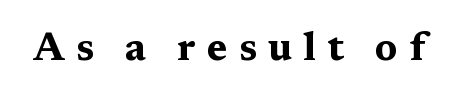
The image shows 39 px bold, wide serif type, upright; set unusually wide letter spacing (+0.29 em), not underlined; medium stroke contrast and a medium x-height.
